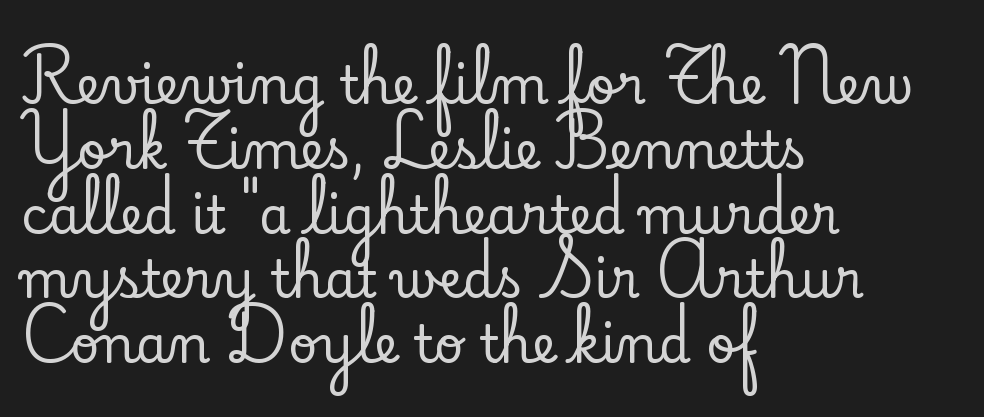
{"serif": "yes", "italic": "no", "width": "normal", "stroke_contrast": "low", "x_height": "small", "monospaced": "no", "underline": "no", "align": "left", "line_spacing": "normal", "line_spacing_ratio": 1.27, "letter_spacing": "normal", "letter_spacing_em": 0.0, "glyph_px": 51}
